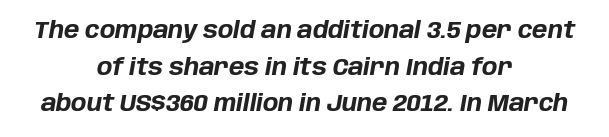
The image shows 23 px bold type, italic (leaning right); set centered, normal line spacing (1.59x), normal letter spacing, not underlined.
